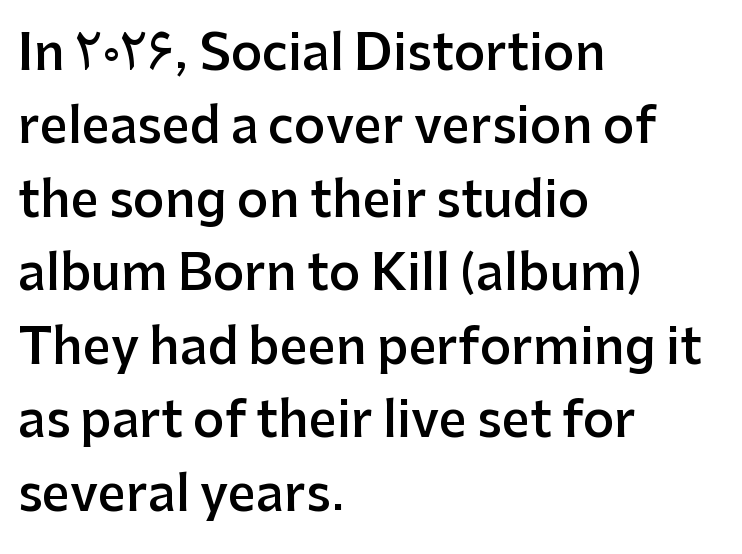
The image shows 49 px semibold sans-serif type, upright; set left-aligned, normal line spacing (1.5x), normal letter spacing, not underlined; low stroke contrast and a medium x-height.
